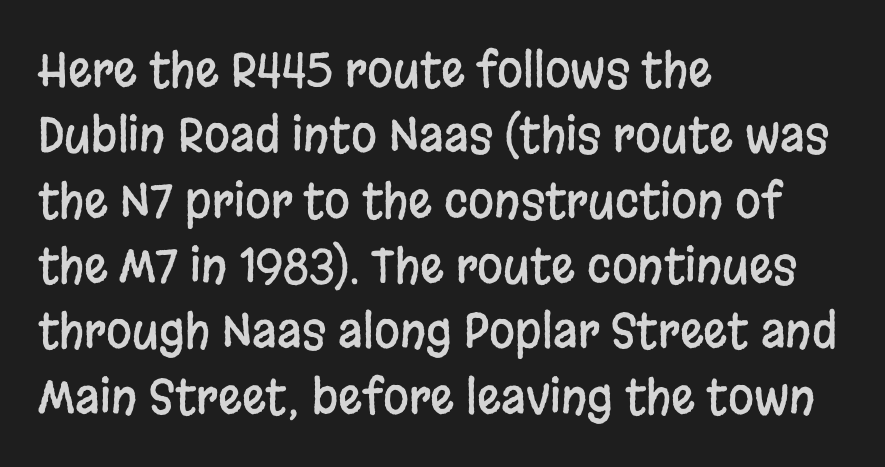
{"serif": "no", "italic": "no", "width": "condensed", "stroke_contrast": "low", "x_height": "large", "monospaced": "no", "underline": "no", "align": "left", "line_spacing": "normal", "line_spacing_ratio": 1.39, "letter_spacing": "normal", "letter_spacing_em": 0.0, "glyph_px": 47}
